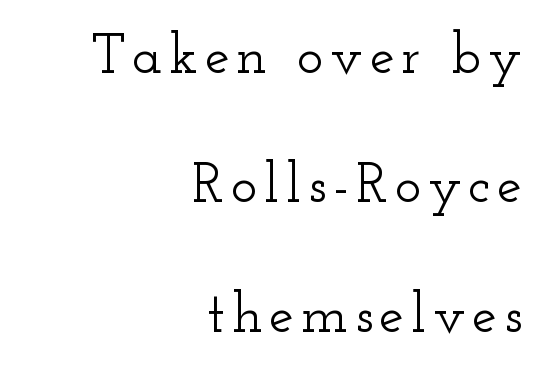
The image shows 56 px wide serif type, upright; set right-aligned, loose line spacing (2.31x), not underlined; low stroke contrast and a small x-height.
